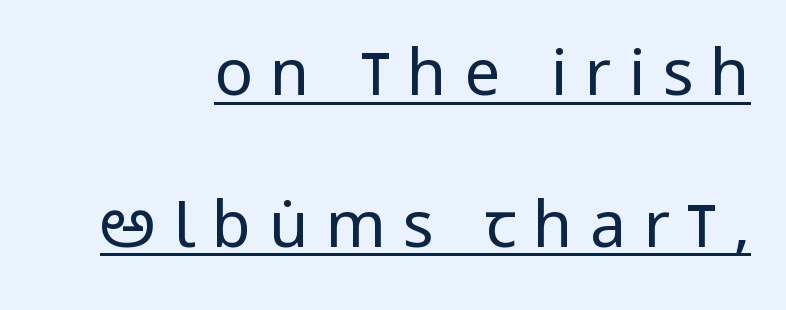
The face used here is proportionally spaced, like ordinary book or web type. The line texture is sparse and dotted thanks to wide tracking. Every stem runs plumb, perpendicular to the baseline. The typeface has the unassuming heft of standard copy or less. A typesetter would call this leading open, well beyond the default.
